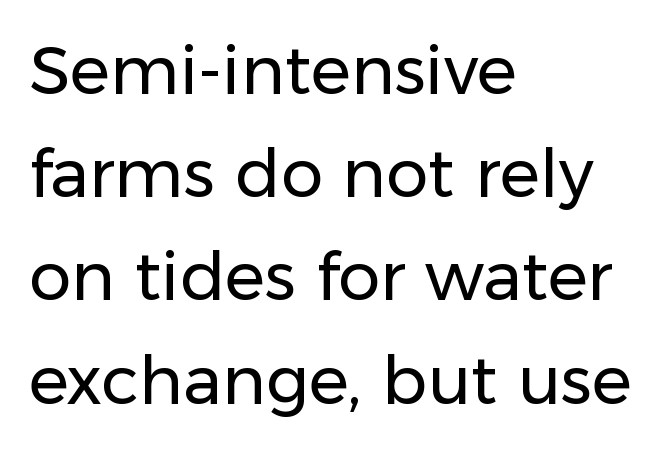
The image shows 67 px regular-weight sans-serif type, upright; set left-aligned, normal line spacing (1.54x), normal letter spacing, not underlined; low stroke contrast and a medium x-height.
